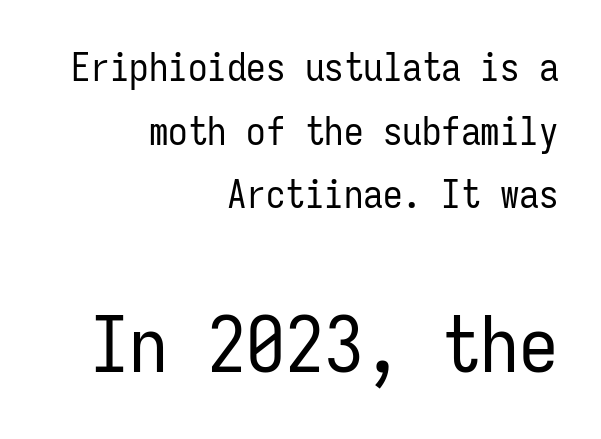
{"serif": "no", "italic": "no", "bold": "no", "weight": "regular", "width": "condensed", "stroke_contrast": "low", "x_height": "medium", "monospaced": "yes", "underline": "no", "align": "right", "line_spacing": "normal", "line_spacing_ratio": 1.63, "letter_spacing": "normal", "letter_spacing_em": 0.0, "larger_block": "second", "size_ratio": 2.0, "glyph_px": 78}
